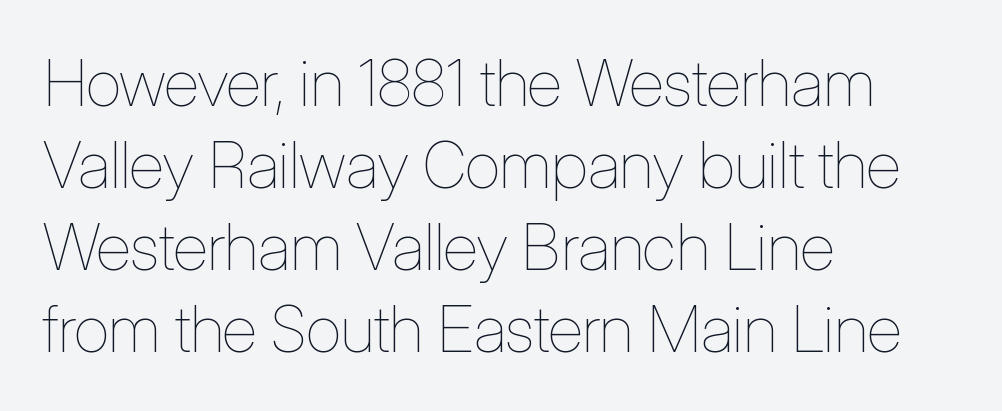
Q: Is the text bold? A: No.
Q: Is the text italic (slanted)? A: No, it is upright.
Q: Is the text underlined? A: No.
Q: How is the paragraph aligned? A: Left-aligned.
Q: Is the spacing between letters normal or unusually wide? A: Normal.
Q: Is the spacing between lines tight, normal or loose? A: Normal.
Q: Width (condensed, normal, or wide)? A: Condensed.
Q: Stroke contrast? A: Low.
Q: x-height? A: Medium.
Q: Monospaced? A: No.
